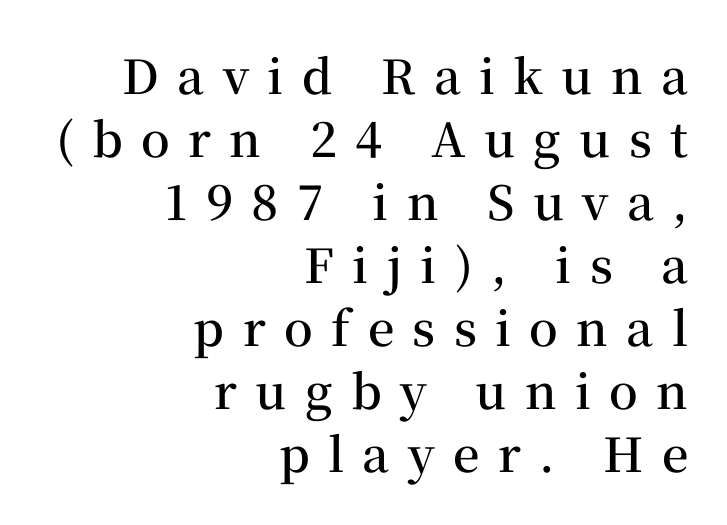
The image shows 47 px semibold serif type, upright; set right-aligned, normal line spacing (1.34x), unusually wide letter spacing (+0.39 em), not underlined; medium stroke contrast and a medium x-height.
